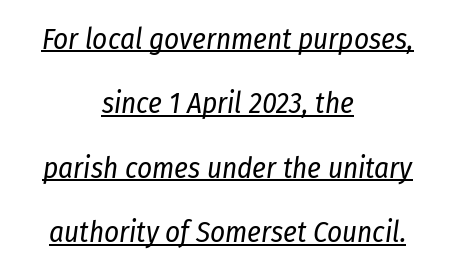
Ink coverage per letter is moderate at most. Leading: increased. The letterforms sit shoulder to shoulder at normal distance. You can see a thin bar hugging the bottom of the glyphs. Where is the straight margin? There isn't one; the lines are centered.
